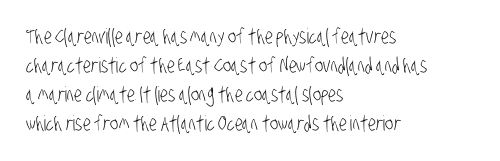
{"bold": "no", "underline": "no", "align": "left", "line_spacing": "normal", "line_spacing_ratio": 1.38, "letter_spacing": "normal", "letter_spacing_em": 0.0, "glyph_px": 21}
